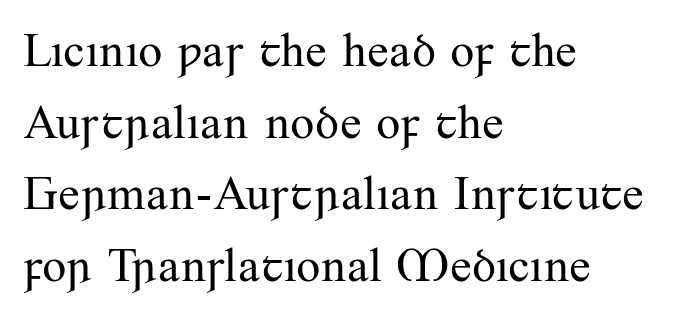
Q: Is the text bold? A: No.
Q: Is the text italic (slanted)? A: No, it is upright.
Q: Is the typeface a serif or a sans-serif typeface? A: Serif.
Q: Is the text underlined? A: No.
Q: How is the paragraph aligned? A: Left-aligned.
Q: Is the spacing between letters normal or unusually wide? A: Normal.
Q: Is the spacing between lines tight, normal or loose? A: Normal.
Q: Width (condensed, normal, or wide)? A: Normal.
Q: Stroke contrast? A: Medium.
Q: x-height? A: Small.
Q: Monospaced? A: No.
